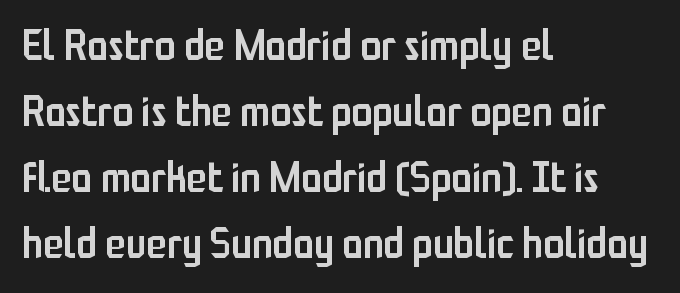
The image shows 42 px semibold, condensed sans-serif type, upright; set left-aligned, normal line spacing (1.57x), normal letter spacing, not underlined; low stroke contrast and a medium x-height.
